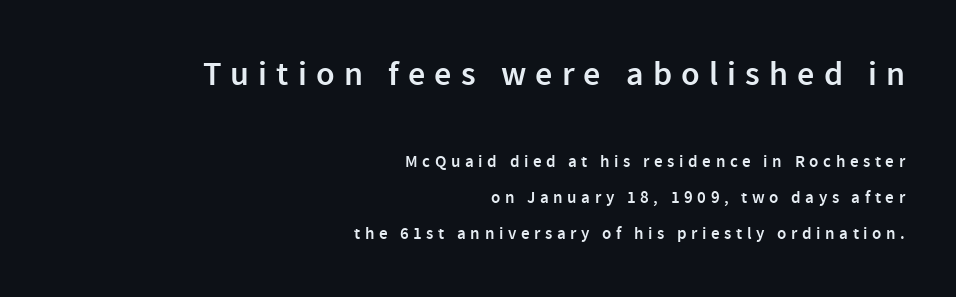
The composition opens big and finishes small. Tracking here is generous; glyphs stand well apart from one another. All the whitespace from short lines collects on the left. Lines of text with bare space underneath. Successive baselines arrive slowly, with a big drop between each.
